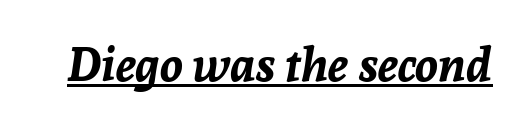
The horizontal fit of the characters is conventional and even. Varying glyph widths throughout — classic text-font behaviour. Each line of the rendering has a horizontal stroke beneath the glyphs. The text carries the slant typical of an italic or oblique font. Strokes here are thick enough to call this a true bold.
